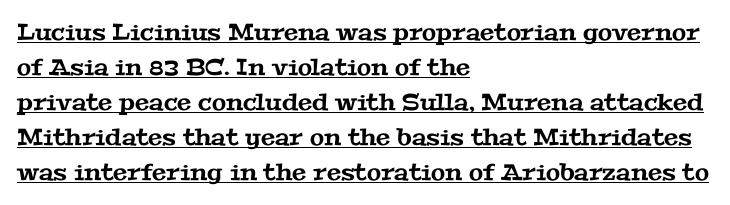
{"underline": "yes", "align": "left", "line_spacing": "normal", "line_spacing_ratio": 1.52, "letter_spacing": "normal", "letter_spacing_em": 0.0, "glyph_px": 23}
